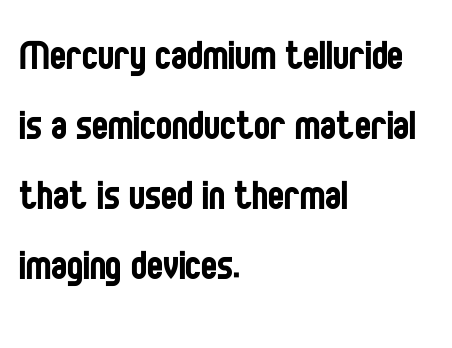
Q: Is the text bold? A: No.
Q: Is the text italic (slanted)? A: No, it is upright.
Q: Is the typeface a serif or a sans-serif typeface? A: Sans-serif.
Q: Is the text underlined? A: No.
Q: How is the paragraph aligned? A: Left-aligned.
Q: Is the spacing between letters normal or unusually wide? A: Normal.
Q: Is the spacing between lines tight, normal or loose? A: Normal.
Q: Width (condensed, normal, or wide)? A: Condensed.
Q: Stroke contrast? A: Low.
Q: x-height? A: Large.
Q: Monospaced? A: No.
